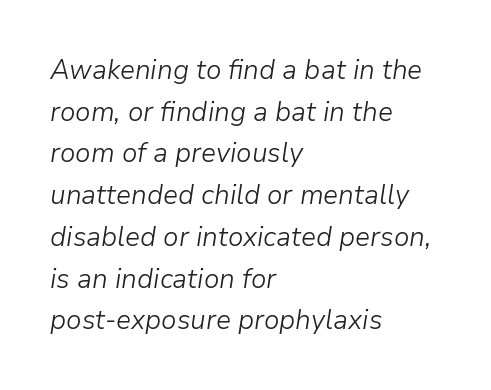
No heavy texture on the line: the type isn't bold. A typesetter would call this proportional, since set widths differ per character. No word sits above an underline. Inter-character spacing is left at the font's built-in metrics. Compared with a centered layout, this one pins lines to the left instead.
